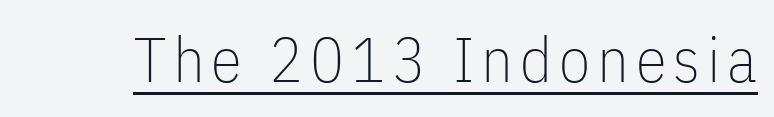
Unlike italic type, these characters show no tilt at all. The designer went with a sans here, leaving each stem footless. No letter is thick-stroked: the sample isn't bold. Compared with undecorated copy, this sample adds a rule below the words.
